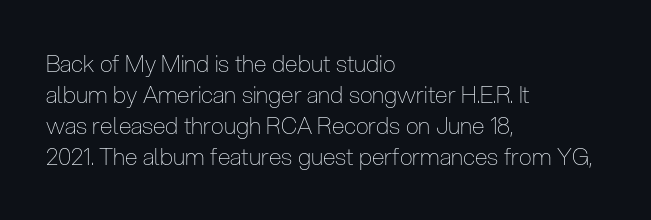
{"italic": "no", "bold": "no", "underline": "no", "align": "left", "line_spacing": "normal", "line_spacing_ratio": 1.35, "letter_spacing": "normal", "letter_spacing_em": 0.0, "glyph_px": 23}
